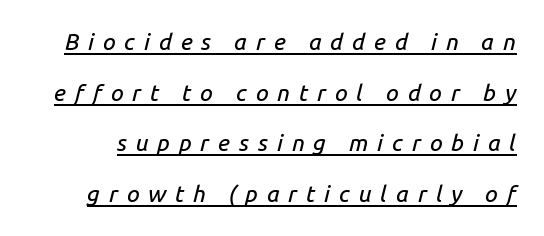
Q: Is the text italic (slanted)? A: Yes, it leans right by about 14 degrees.
Q: Is the text underlined? A: Yes.
Q: Is the spacing between letters normal or unusually wide? A: Unusually wide.
Q: Is the spacing between lines tight, normal or loose? A: Loose.
